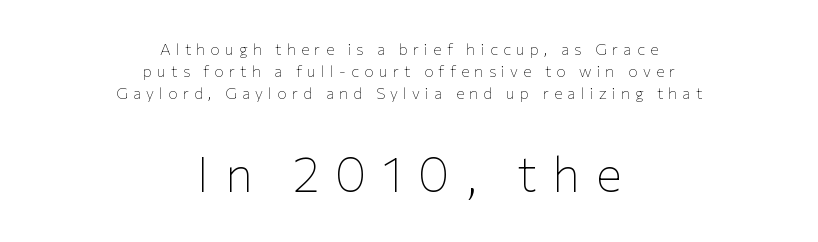
The image shows 49 px thin sans-serif type, upright; set centered, normal line spacing (1.36x), unusually wide letter spacing (+0.32 em), not underlined; the second (bottom) block is 3.06x larger; low stroke contrast and a medium x-height.
